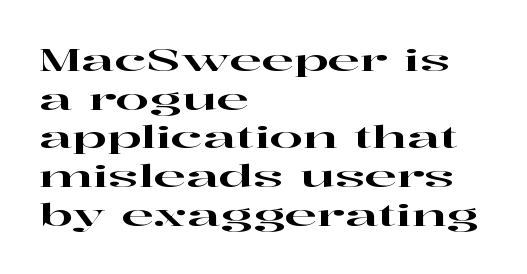
The image shows 30 px wide serif type, upright; set left-aligned, normal line spacing (1.29x), normal letter spacing, not underlined; high stroke contrast and a medium x-height.
